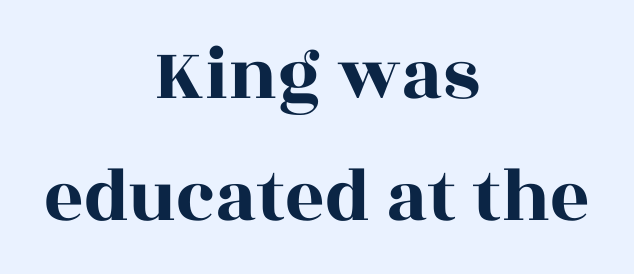
Each letter keeps its own natural width here, so spacing adapts to shape. The type is set solid horizontally, with unmodified tracking. The rendering shows small feet on the letterforms — a serif design. You can tell it's not italic because the verticals are truly vertical. Letters rest on an invisible, unmarked baseline. Regular leading.
